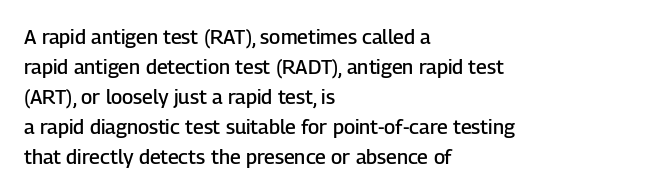
Q: Is the text bold? A: Semi-bold.
Q: Is the text italic (slanted)? A: No, it is upright.
Q: Is the text underlined? A: No.
Q: How is the paragraph aligned? A: Left-aligned.
Q: Is the spacing between letters normal or unusually wide? A: Normal.
Q: Is the spacing between lines tight, normal or loose? A: Normal.
